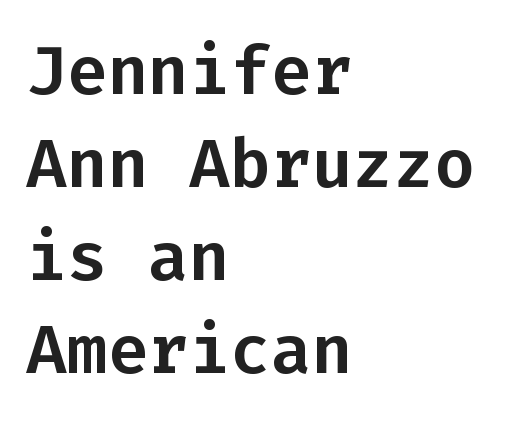
The image shows 68 px sans-serif type, upright, monospaced; set left-aligned, normal line spacing (1.37x), normal letter spacing, not underlined; low stroke contrast and a medium x-height.
